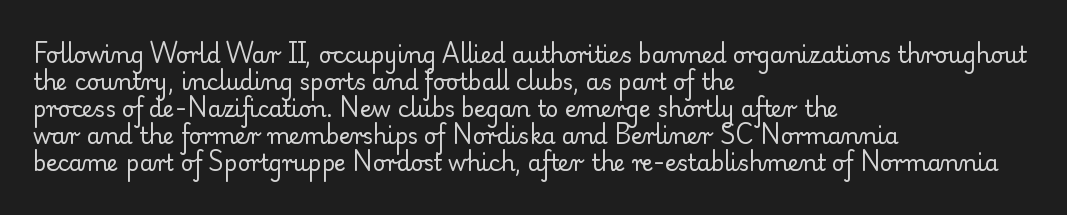
Beneath every word, the page is bare. The lettering holds an erect, upright posture throughout. Caption: face not bold, strokes unweighted. The gaps between neighbouring characters are ordinary and unremarkable.
